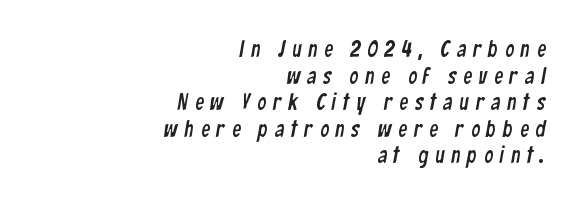
Q: Is the text underlined? A: No.
Q: How is the paragraph aligned? A: Right-aligned.
Q: Is the spacing between letters normal or unusually wide? A: Unusually wide.
